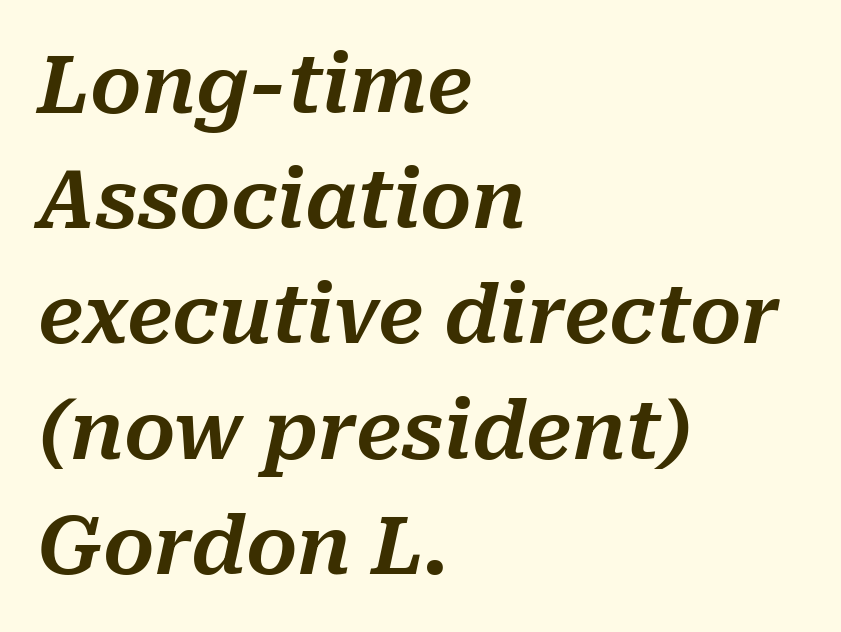
{"italic": "yes", "lean": "right", "slant_degrees": 10, "width": "normal", "stroke_contrast": "medium", "x_height": "medium", "monospaced": "no", "underline": "no", "align": "left", "line_spacing": "normal", "line_spacing_ratio": 1.44, "letter_spacing": "normal", "letter_spacing_em": 0.0, "glyph_px": 80}
